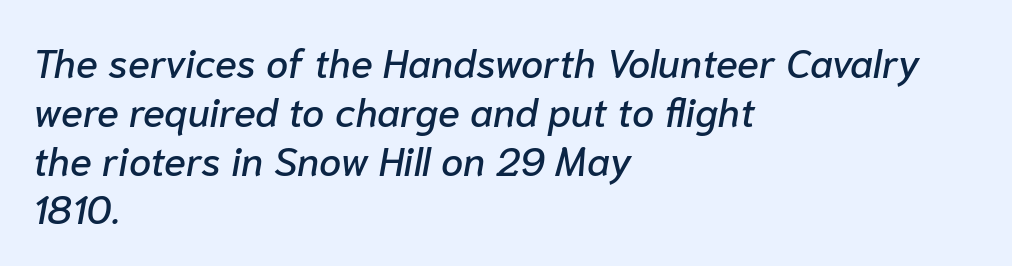
Underlining? Definitely not there. A typesetter would call this proportional, since set widths differ per character. Horizontally, the lines are justified to the leading edge only. The face used here has a pronounced slope to its letters. Letter spacing: default.
